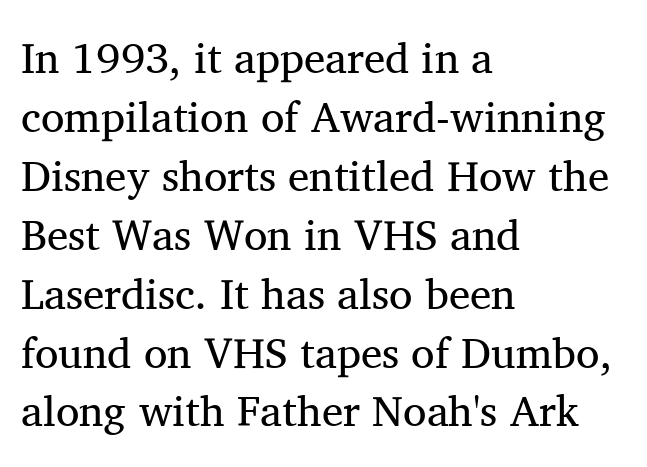
Q: Is the text bold? A: No.
Q: Is the text italic (slanted)? A: No, it is upright.
Q: Is the typeface a serif or a sans-serif typeface? A: Serif.
Q: Is the text underlined? A: No.
Q: How is the paragraph aligned? A: Left-aligned.
Q: Is the spacing between letters normal or unusually wide? A: Normal.
Q: Is the spacing between lines tight, normal or loose? A: Normal.
Q: Width (condensed, normal, or wide)? A: Normal.
Q: Stroke contrast? A: Medium.
Q: x-height? A: Medium.
Q: Monospaced? A: No.
